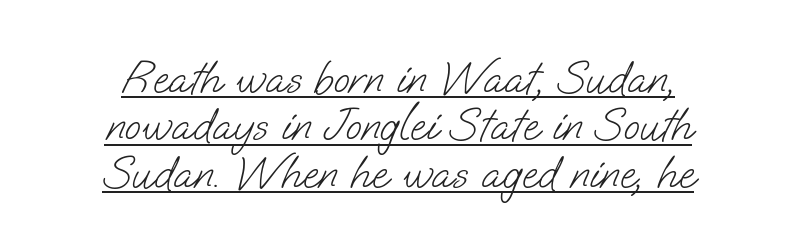
Stroke terminals: plain, sans-serif. Underlining? Definitely there. Letter spacing: default. One glance says dense: line gaps are narrower than usual. A centered setting, common on invitations and titles, is used for this passage. Is this a fixed-width face? No — the glyphs have proportional, varying widths.
